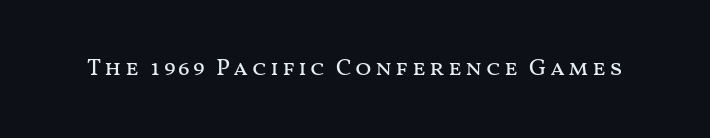
Only glyphs here, with clear space below each row. Posture: upright roman. The font is comparable to plain body text, perhaps lighter.
